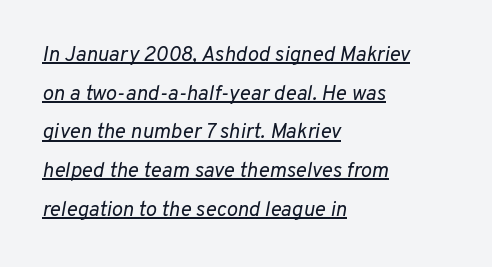
Q: Is the text bold? A: No.
Q: Is the text italic (slanted)? A: Yes, it leans right by about 10 degrees.
Q: Is the text underlined? A: Yes.
Q: How is the paragraph aligned? A: Left-aligned.
Q: Is the spacing between letters normal or unusually wide? A: Normal.
